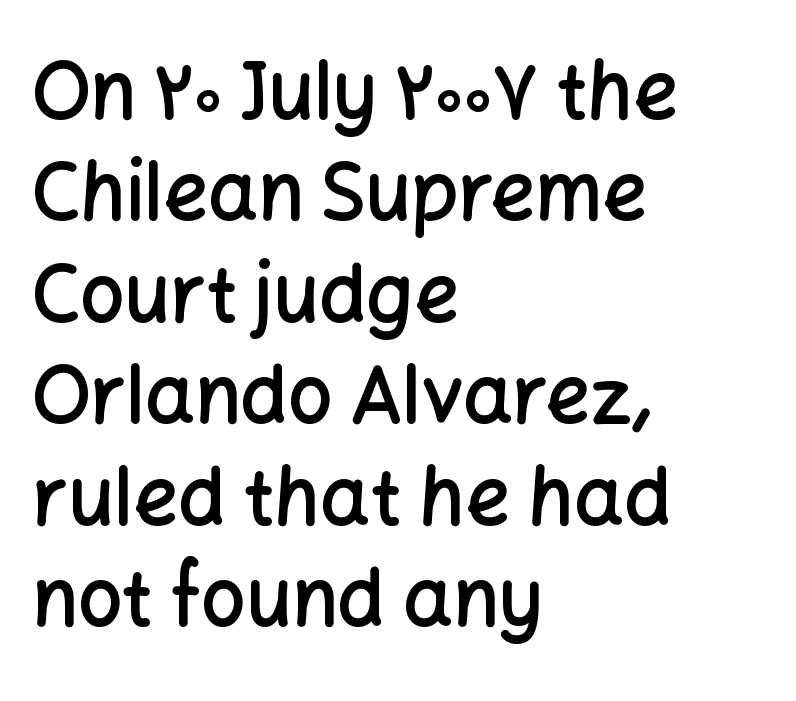
{"serif": "no", "italic": "no", "bold": "semi", "weight": "semibold", "width": "normal", "stroke_contrast": "low", "x_height": "medium", "monospaced": "no", "underline": "no", "align": "left", "line_spacing": "normal", "line_spacing_ratio": 1.3, "letter_spacing": "normal", "letter_spacing_em": 0.0, "glyph_px": 78}
